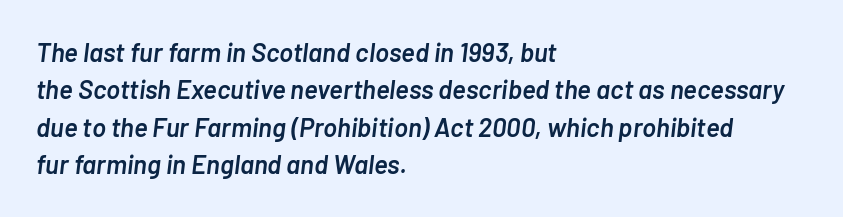
{"italic": "yes", "lean": "right", "slant_degrees": 7, "bold": "semi", "underline": "no", "align": "left", "line_spacing": "normal", "line_spacing_ratio": 1.44, "letter_spacing": "normal", "letter_spacing_em": 0.0, "glyph_px": 26}
